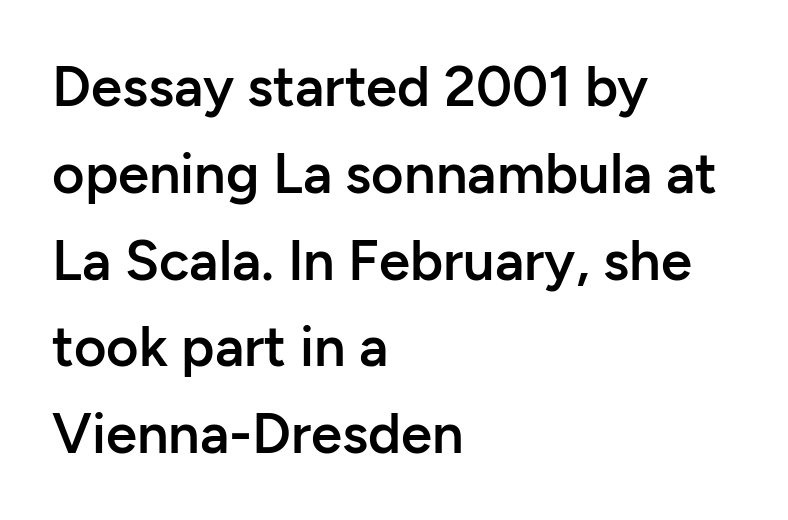
The ragged edge is on the right, which tells us the setting is flush left. Here the designer chose a conventional face with non-uniform glyph widths. Regarding leading, the lines here are spaced in the standard way. Font category for this specimen: sans-serif.
